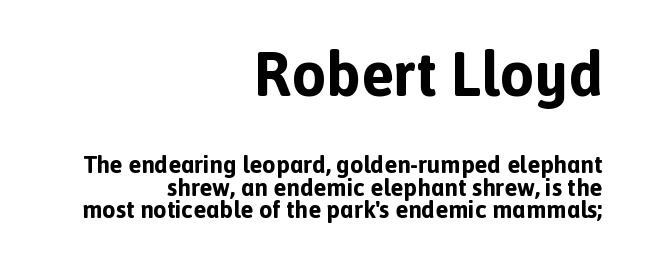
Every letter is thick-stroked: bold, no question. Rule under the text: the space is simply empty. The rendering uses a small line-height, squeezing the rows. The passage shown has conventional tracking throughout. Notice how the passage keeps a crisp vertical edge on the right only.
